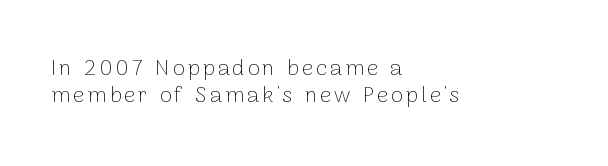
Q: Is the text bold? A: No.
Q: Is the text italic (slanted)? A: No, it is upright.
Q: Is the text underlined? A: No.
Q: How is the paragraph aligned? A: Left-aligned.
